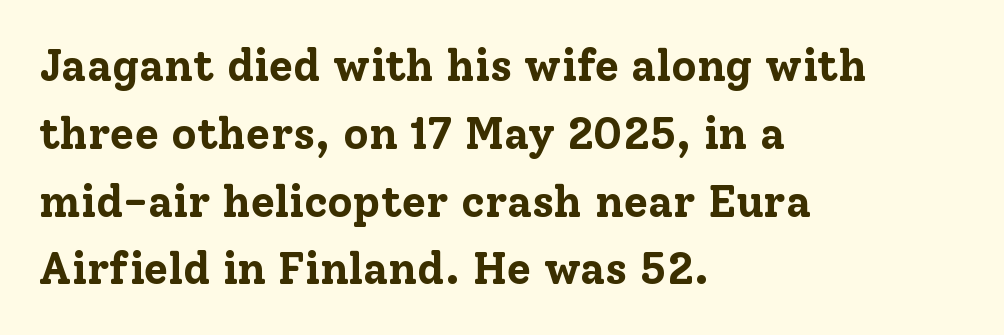
Q: Is the text bold? A: Yes.
Q: Is the text italic (slanted)? A: No, it is upright.
Q: Is the typeface a serif or a sans-serif typeface? A: Serif.
Q: Is the text underlined? A: No.
Q: How is the paragraph aligned? A: Left-aligned.
Q: Is the spacing between letters normal or unusually wide? A: Normal.
Q: Is the spacing between lines tight, normal or loose? A: Normal.
Q: Width (condensed, normal, or wide)? A: Normal.
Q: Stroke contrast? A: Low.
Q: x-height? A: Medium.
Q: Monospaced? A: No.
